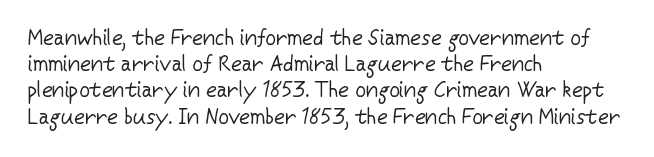
The image shows 21 px text type, upright; set left-aligned, normal line spacing (1.25x), normal letter spacing, not underlined.
